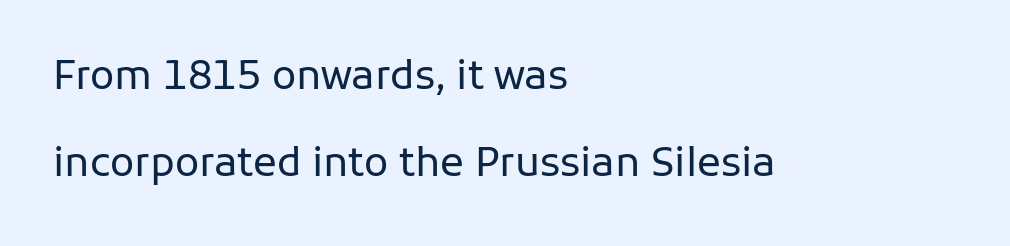
Q: Is the text bold? A: No.
Q: Is the text italic (slanted)? A: No, it is upright.
Q: Is the typeface a serif or a sans-serif typeface? A: Sans-serif.
Q: Is the text underlined? A: No.
Q: How is the paragraph aligned? A: Left-aligned.
Q: Is the spacing between letters normal or unusually wide? A: Normal.
Q: Is the spacing between lines tight, normal or loose? A: Loose.
Q: Width (condensed, normal, or wide)? A: Normal.
Q: Stroke contrast? A: Low.
Q: x-height? A: Medium.
Q: Monospaced? A: No.
